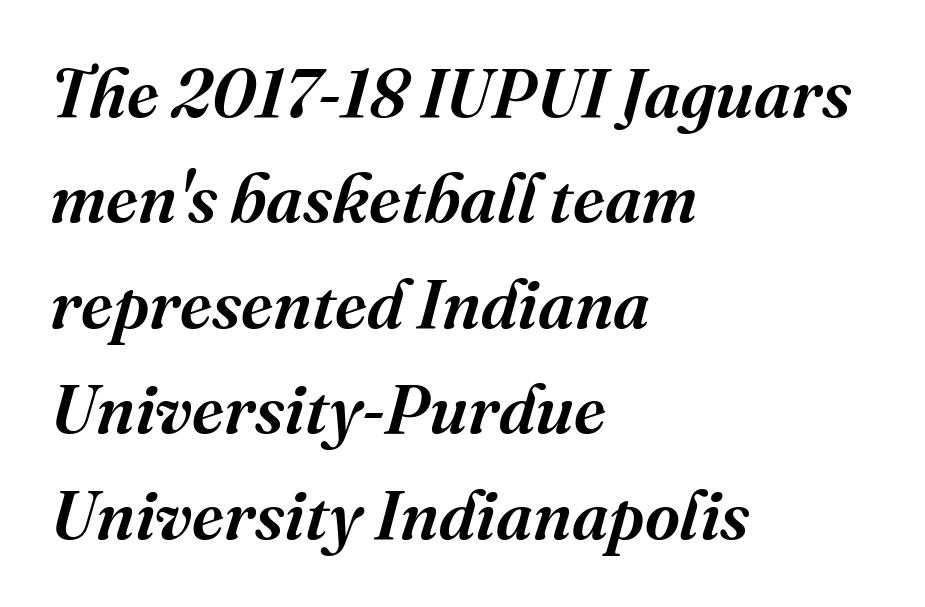
The image shows 68 px semibold serif type, italic (leaning right); set left-aligned, normal line spacing (1.55x), normal letter spacing, not underlined; medium stroke contrast and a medium x-height.
